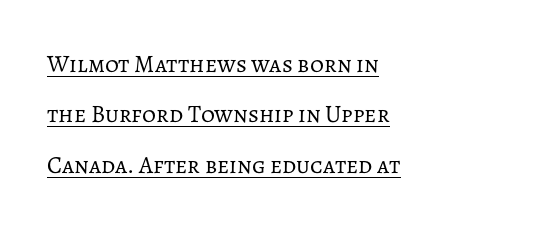
The image shows 24 px text type, upright; set left-aligned, loose line spacing (2.1x), normal letter spacing, underlined.
